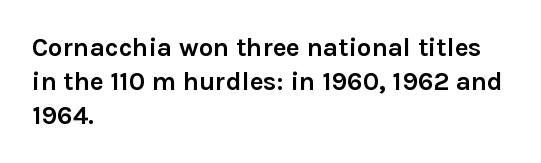
{"italic": "no", "bold": "yes", "underline": "no", "align": "left", "line_spacing": "normal", "line_spacing_ratio": 1.3, "letter_spacing": "normal", "letter_spacing_em": 0.0, "glyph_px": 26}
